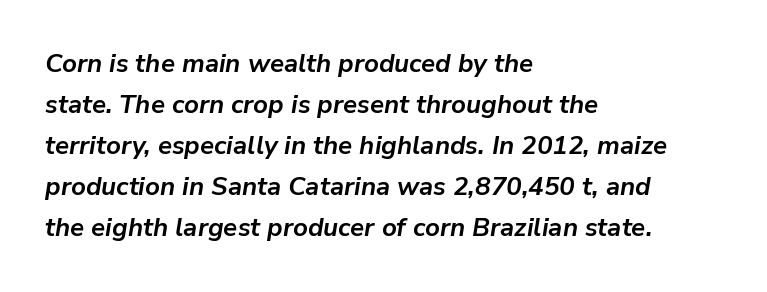
Q: Is the text bold? A: Yes.
Q: Is the text italic (slanted)? A: Yes, it leans right by about 9 degrees.
Q: Is the text underlined? A: No.
Q: How is the paragraph aligned? A: Left-aligned.
Q: Is the spacing between letters normal or unusually wide? A: Normal.
Q: Is the spacing between lines tight, normal or loose? A: Normal.
